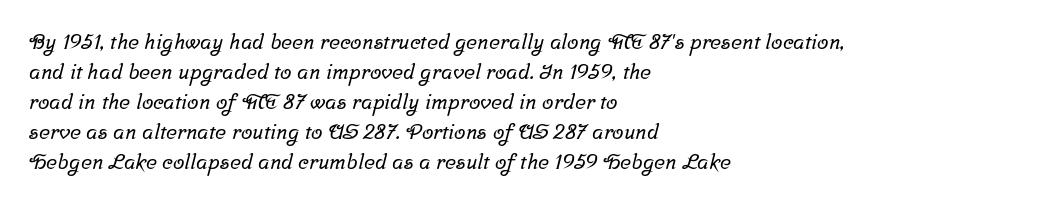
{"underline": "no", "align": "left", "line_spacing": "normal", "line_spacing_ratio": 1.43, "letter_spacing": "normal", "letter_spacing_em": 0.0, "glyph_px": 21}
